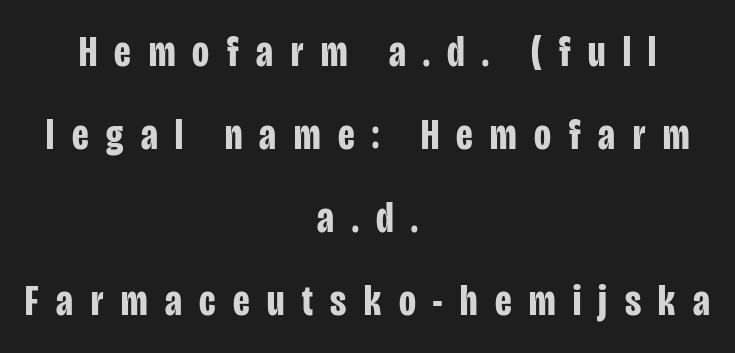
{"serif": "no", "italic": "no", "bold": "yes", "weight": "bold", "width": "condensed", "stroke_contrast": "low", "x_height": "large", "monospaced": "no", "underline": "no", "align": "center", "line_spacing_ratio": 1.89, "letter_spacing": "wide", "letter_spacing_em": 0.4, "glyph_px": 44}
